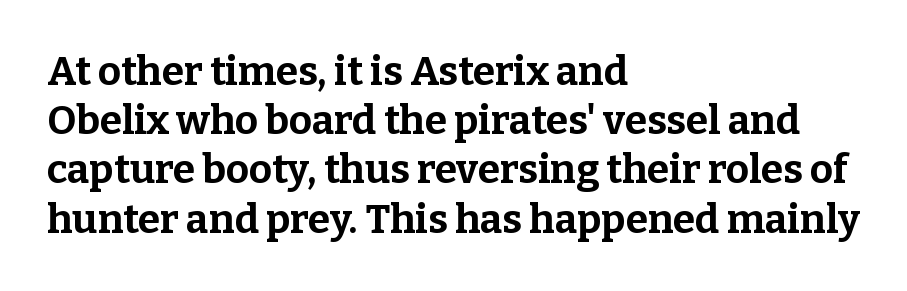
Q: Is the text bold? A: Yes.
Q: Is the text italic (slanted)? A: No, it is upright.
Q: Is the typeface a serif or a sans-serif typeface? A: Serif.
Q: Is the text underlined? A: No.
Q: How is the paragraph aligned? A: Left-aligned.
Q: Is the spacing between letters normal or unusually wide? A: Normal.
Q: Width (condensed, normal, or wide)? A: Normal.
Q: Stroke contrast? A: Low.
Q: x-height? A: Medium.
Q: Monospaced? A: No.
